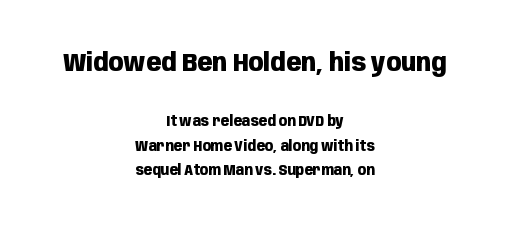
{"italic": "no", "bold": "yes", "underline": "no", "align": "center", "line_spacing_ratio": 1.74, "letter_spacing": "normal", "letter_spacing_em": 0.0, "larger_block": "first", "size_ratio": 1.79, "glyph_px": 25}
